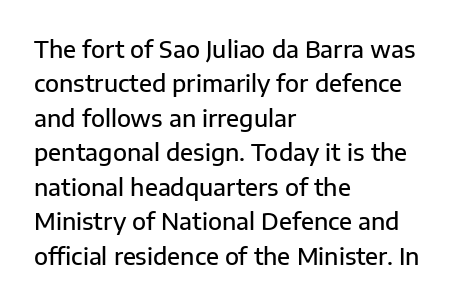
{"italic": "no", "bold": "semi", "underline": "no", "align": "left", "line_spacing": "normal", "line_spacing_ratio": 1.5, "letter_spacing": "normal", "letter_spacing_em": 0.0, "glyph_px": 23}
